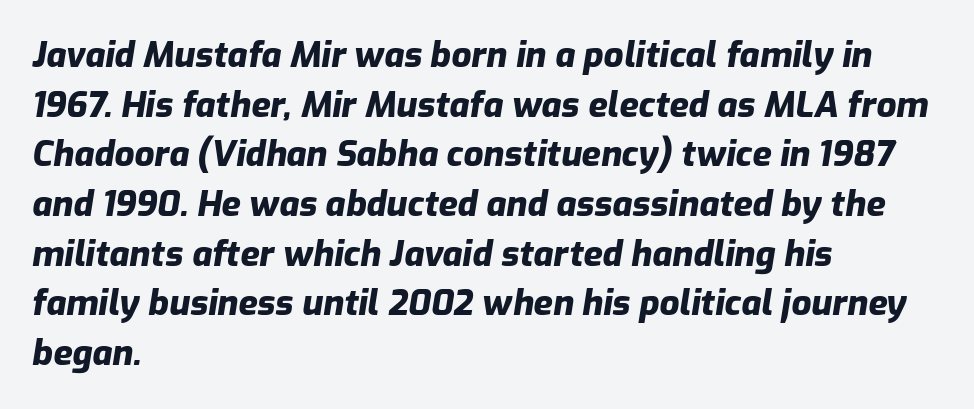
The image shows 35 px heavy type, italic (leaning right); set left-aligned, normal line spacing (1.42x), normal letter spacing, not underlined; low stroke contrast and a medium x-height.
